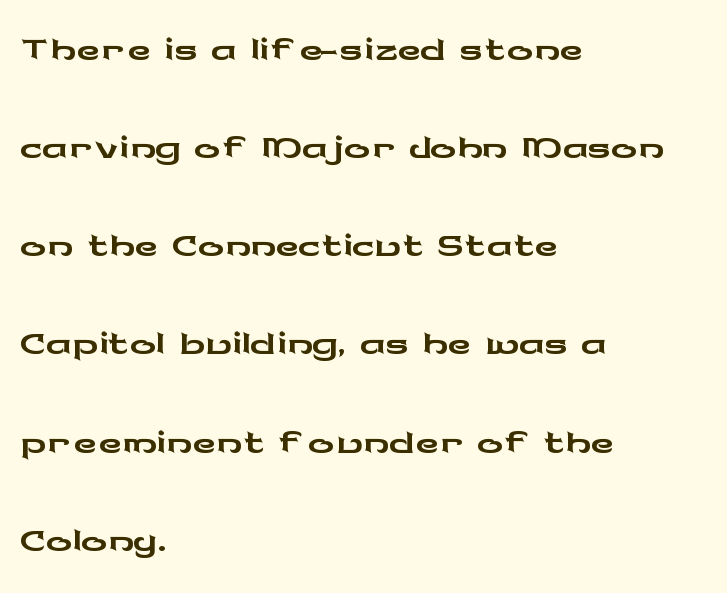
{"serif": "no", "italic": "no", "width": "wide", "stroke_contrast": "low", "x_height": "medium", "monospaced": "no", "underline": "no", "align": "left", "line_spacing": "normal", "line_spacing_ratio": 1.51, "letter_spacing": "normal", "letter_spacing_em": 0.0, "glyph_px": 65}
